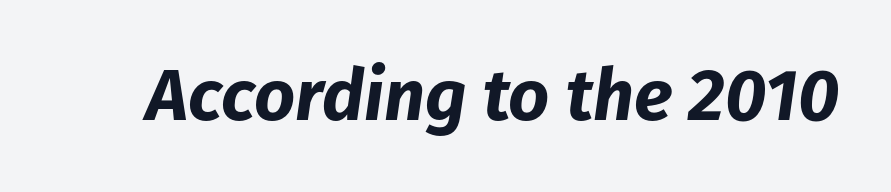
Only glyphs here, with clear space below each row. Its strokes are broad and dark, the hallmark of bold type. The face used here is proportionally spaced, like ordinary book or web type. Characters are canted at an angle relative to the baseline's perpendicular.
